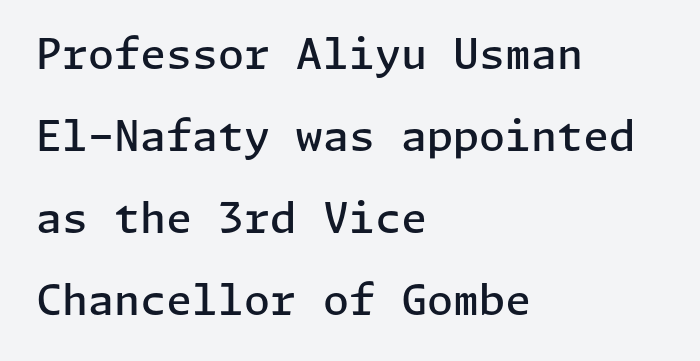
Q: Is the text bold? A: Semi-bold.
Q: Is the text italic (slanted)? A: No, it is upright.
Q: Is the typeface a serif or a sans-serif typeface? A: Sans-serif.
Q: Is the text underlined? A: No.
Q: How is the paragraph aligned? A: Left-aligned.
Q: Is the spacing between letters normal or unusually wide? A: Normal.
Q: Is the spacing between lines tight, normal or loose? A: Loose.
Q: Width (condensed, normal, or wide)? A: Normal.
Q: Stroke contrast? A: Low.
Q: x-height? A: Medium.
